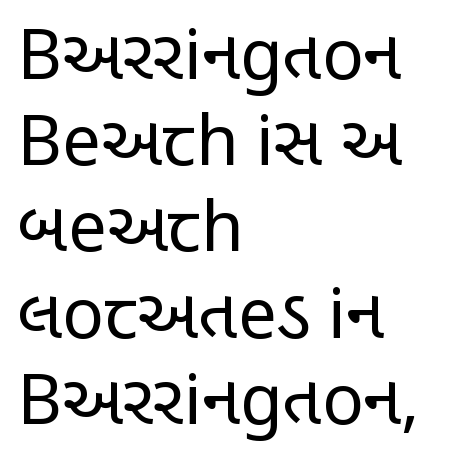
The image shows 69 px regular-weight, condensed sans-serif type, upright; set left-aligned, normal line spacing (1.25x), normal letter spacing, not underlined; low stroke contrast and a large x-height.
